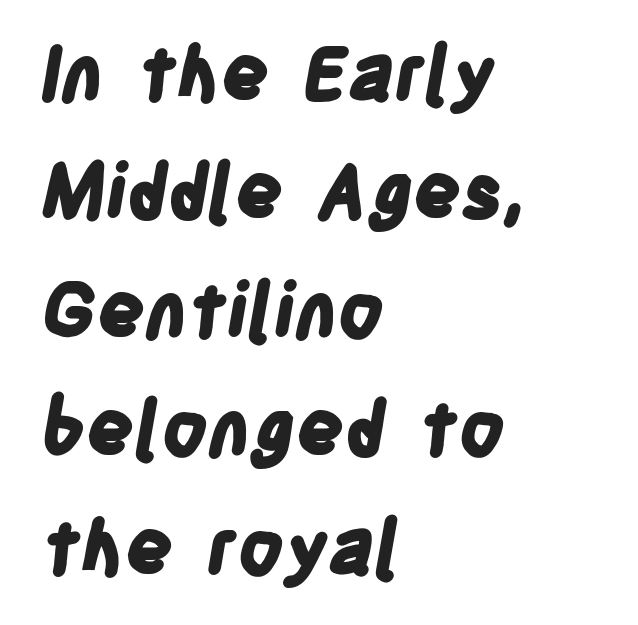
The image shows 75 px bold, condensed sans-serif type; set left-aligned, normal line spacing (1.58x), normal letter spacing, not underlined; low stroke contrast and a large x-height.
